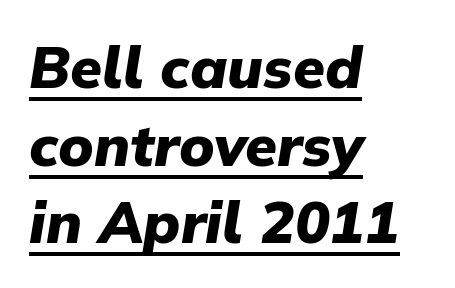
The image shows 58 px heavy type, italic (leaning right); set left-aligned, normal line spacing (1.34x), normal letter spacing, underlined; low stroke contrast and a medium x-height.
